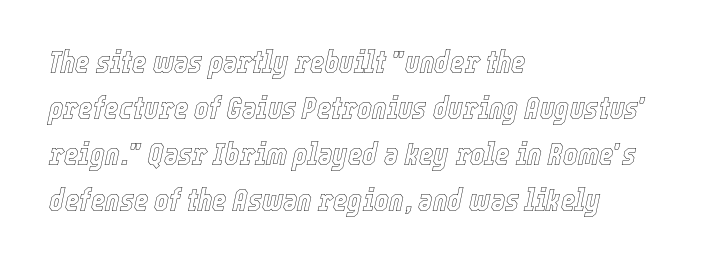
The image shows 31 px condensed type, italic (leaning right); set left-aligned, normal line spacing (1.48x), normal letter spacing, not underlined; a medium x-height.
